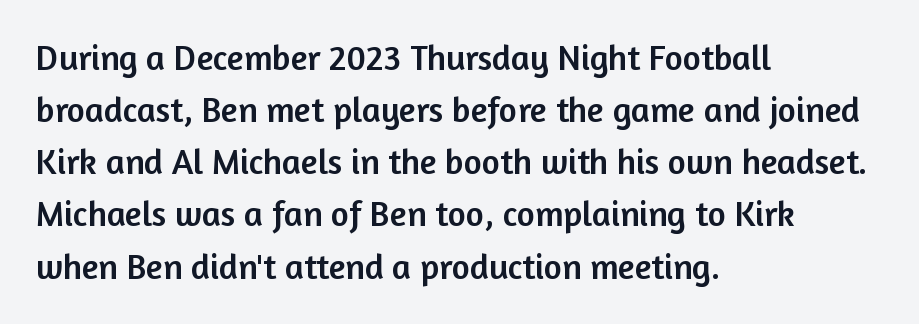
Between one letter and the next there's only the usual sliver of space. If you drew a ruler down the left edge, every line would touch it. Is there any slant? The stems are plumb. In terms of letterform style, serifs are entirely absent.
